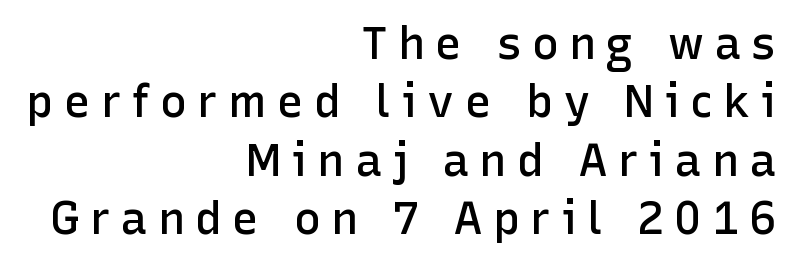
{"serif": "no", "italic": "no", "bold": "semi", "weight": "semibold", "width": "normal", "stroke_contrast": "low", "x_height": "medium", "monospaced": "no", "underline": "no", "align": "right", "line_spacing": "normal", "line_spacing_ratio": 1.3, "letter_spacing": "wide", "letter_spacing_em": 0.23, "glyph_px": 45}
